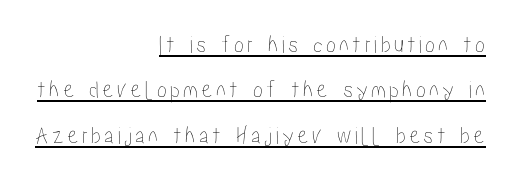
Upright lettering throughout. The lines in this sample share a right terminus and differ only in where they begin. A typographer would call this underscored text.
